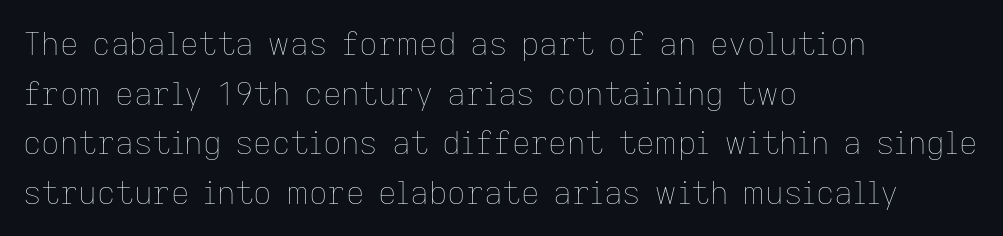
Q: Is the text bold? A: No.
Q: Is the text italic (slanted)? A: No, it is upright.
Q: Is the text underlined? A: No.
Q: How is the paragraph aligned? A: Left-aligned.
Q: Is the spacing between letters normal or unusually wide? A: Normal.
Q: Is the spacing between lines tight, normal or loose? A: Normal.
Q: Width (condensed, normal, or wide)? A: Normal.
Q: Stroke contrast? A: Low.
Q: x-height? A: Medium.
Q: Monospaced? A: No.
